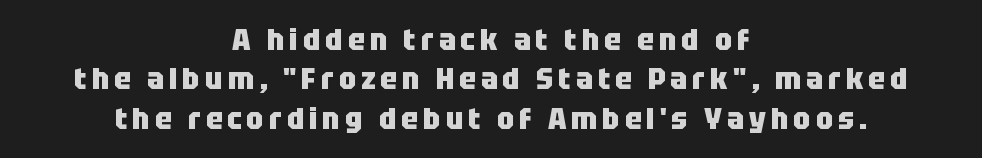
{"serif": "no", "italic": "no", "bold": "yes", "weight": "heavy", "width": "condensed", "stroke_contrast": "low", "x_height": "large", "monospaced": "no", "underline": "no", "align": "center", "line_spacing": "normal", "line_spacing_ratio": 1.27, "glyph_px": 31}
